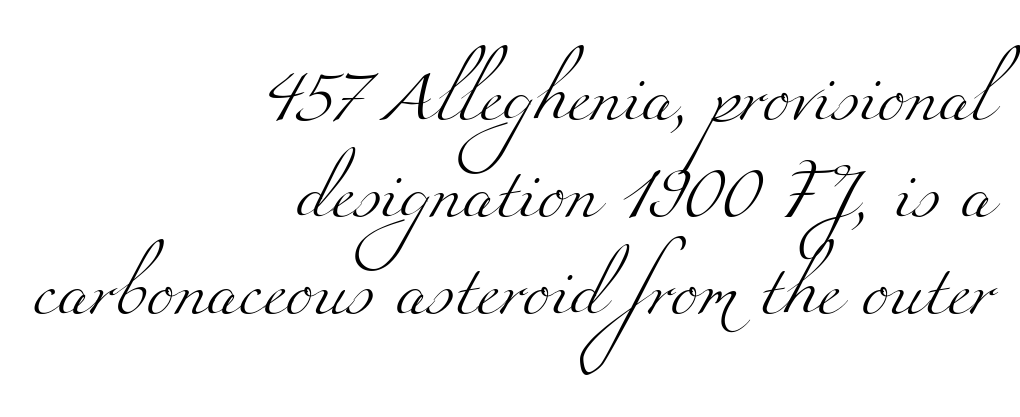
The image shows 52 px light, wide type; set right-aligned, line spacing 1.87x, normal letter spacing, not underlined; medium stroke contrast and a small x-height.
